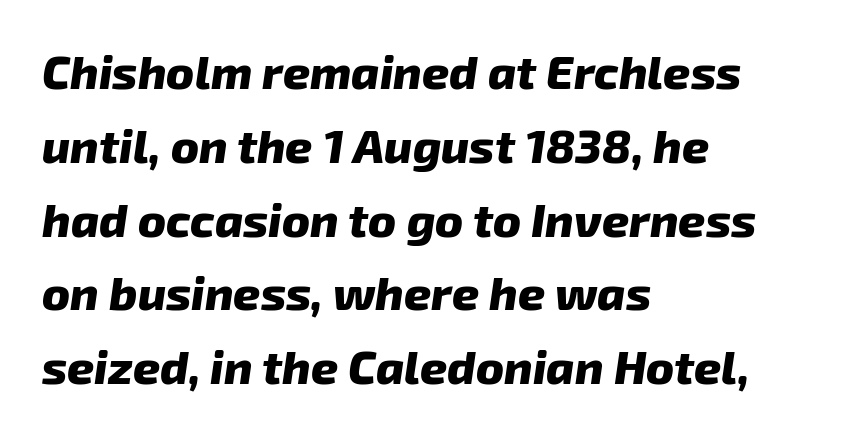
The image shows 47 px heavy type, italic (leaning right); set left-aligned, normal line spacing (1.57x), normal letter spacing, not underlined; low stroke contrast and a medium x-height.
